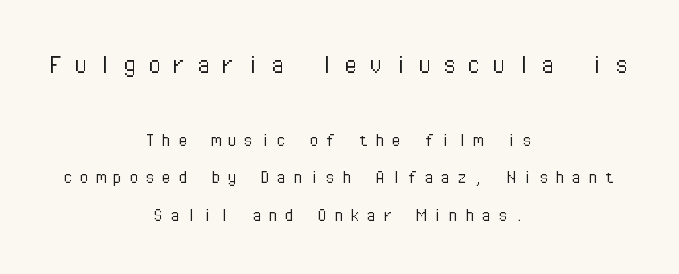
The image shows 30 px light sans-serif type, upright, monospaced; set centered, line spacing 1.89x, unusually wide letter spacing (+0.32 em), not underlined; the first (top) block is 1.5x larger; low stroke contrast and a medium x-height.
